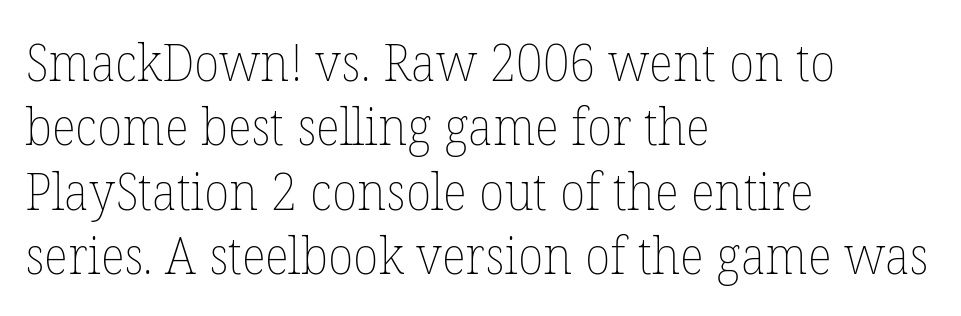
{"italic": "no", "bold": "no", "weight": "thin", "width": "normal", "stroke_contrast": "low", "x_height": "medium", "monospaced": "no", "underline": "no", "align": "left", "line_spacing_ratio": 1.24, "letter_spacing": "normal", "letter_spacing_em": 0.0, "glyph_px": 52}
